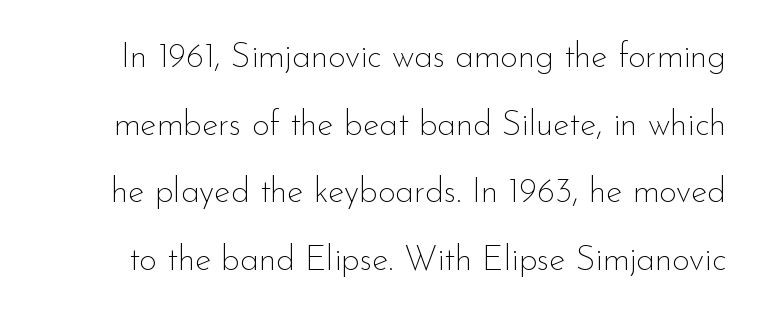
The image shows 34 px thin sans-serif type, upright; set loose line spacing (1.99x), normal letter spacing, not underlined; low stroke contrast and a small x-height.
